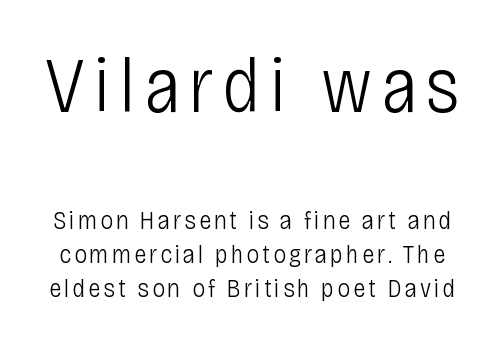
Is this a sans? Yes — the strokes have no serifs. Note: larger setting up top, smaller setting below. Summary of weight: not heavy and not bold. Any mark beneath the type? The region is blank. In terms of leading, this rendering sits right in the middle. The axis of the letterforms is exactly vertical.
